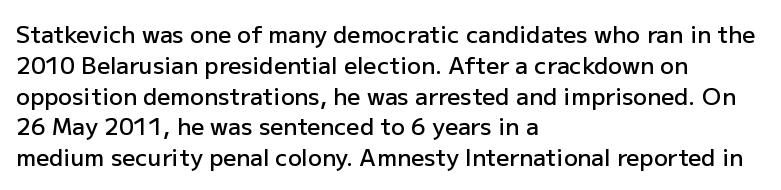
The image shows 23 px text type, upright; set left-aligned, normal line spacing (1.34x), normal letter spacing, not underlined.
